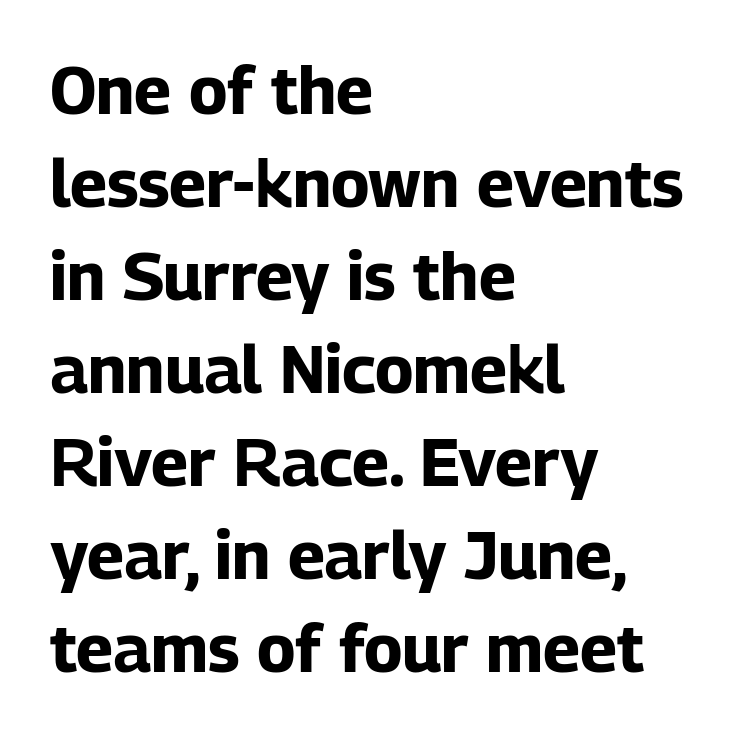
The image shows 66 px bold sans-serif type, upright; set left-aligned, normal line spacing (1.41x), normal letter spacing, not underlined; low stroke contrast and a medium x-height.
